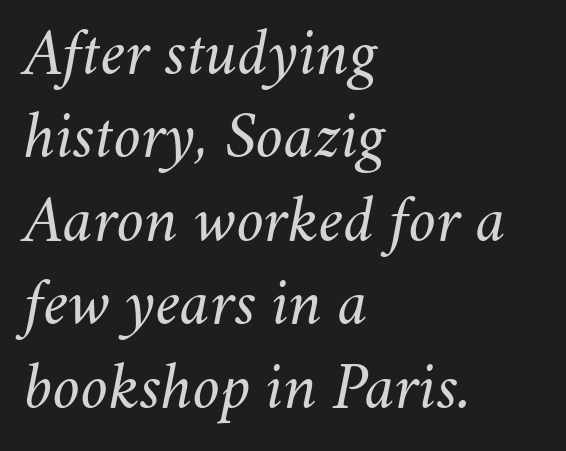
The image shows 69 px light type, italic (leaning right); set left-aligned, line spacing 1.21x, normal letter spacing, not underlined; medium stroke contrast and a small x-height.
